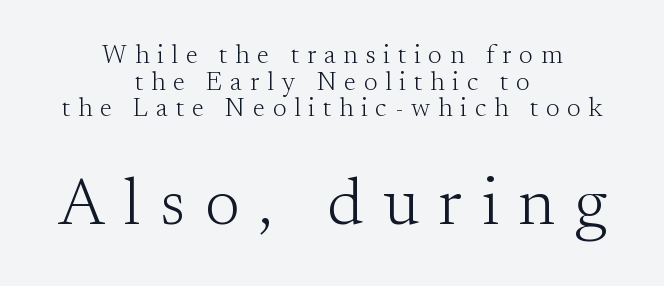
Q: Is the text bold? A: No.
Q: Is the text italic (slanted)? A: No, it is upright.
Q: Is the typeface a serif or a sans-serif typeface? A: Serif.
Q: Is the text underlined? A: No.
Q: How is the paragraph aligned? A: Centered.
Q: Is the spacing between letters normal or unusually wide? A: Unusually wide.
Q: Is the spacing between lines tight, normal or loose? A: Tight.
Q: Which block of text is set in a larger size, the first (top) or the second (bottom)? A: The second (bottom) one.
Q: Width (condensed, normal, or wide)? A: Normal.
Q: Stroke contrast? A: Medium.
Q: x-height? A: Small.
Q: Monospaced? A: No.
